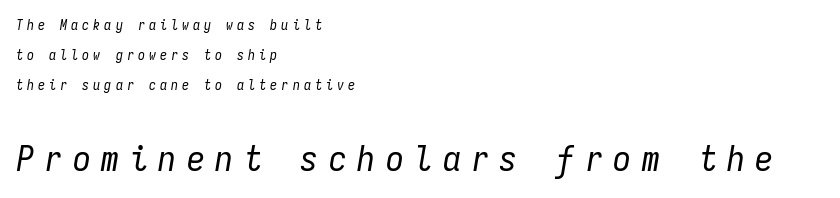
{"italic": "yes", "lean": "right", "slant_degrees": 9, "bold": "no", "weight": "regular", "width": "condensed", "stroke_contrast": "low", "x_height": "medium", "monospaced": "yes", "underline": "no", "align": "left", "line_spacing": "loose", "line_spacing_ratio": 2.16, "letter_spacing": "wide", "letter_spacing_em": 0.29, "larger_block": "second", "size_ratio": 2.57, "glyph_px": 36}
